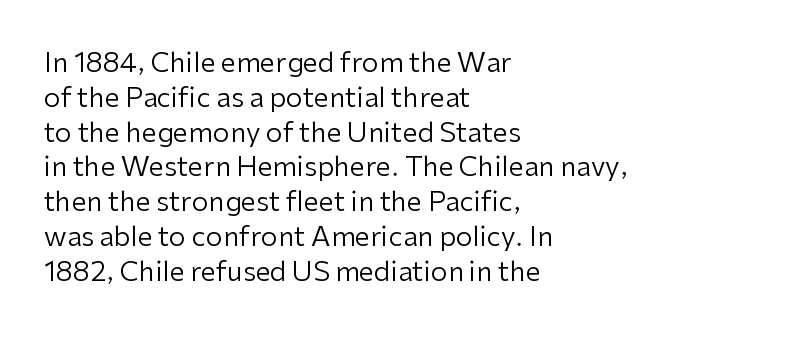
Q: Is the text bold? A: No.
Q: Is the text italic (slanted)? A: No, it is upright.
Q: Is the text underlined? A: No.
Q: How is the paragraph aligned? A: Left-aligned.
Q: Is the spacing between letters normal or unusually wide? A: Normal.
Q: Is the spacing between lines tight, normal or loose? A: Normal.
